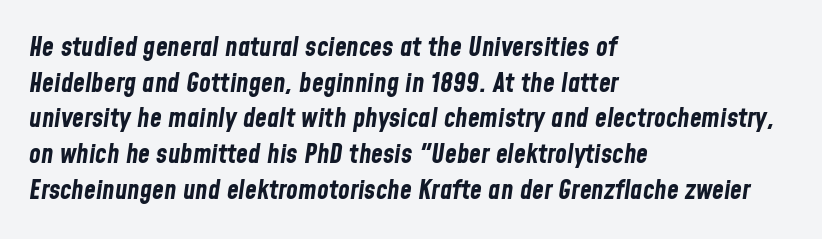
The image shows 27 px bold type, italic (leaning right); set left-aligned, normal line spacing (1.32x), normal letter spacing, not underlined.
